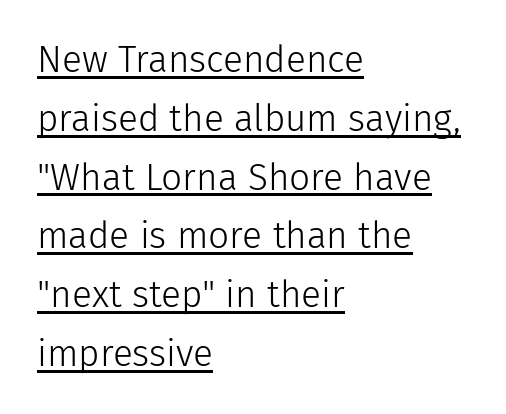
Left-aligned paragraph, ragged on the right. The font's upright variant was chosen for this text. Character widths vary here, with narrow letters taking less room than wide ones. Baseline-to-baseline distance is the conventional proportion of letter height.
